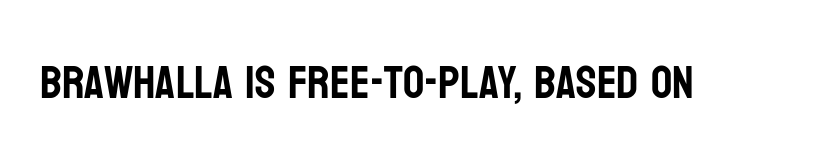
The letters stand upright; this is a roman face. These lines are rendered in a variable-pitch font. Are there feet on the stems? There aren't — it's a sans. Descender tails drop into unmarked territory. Words appear dense and cohesive because spacing is normal.
